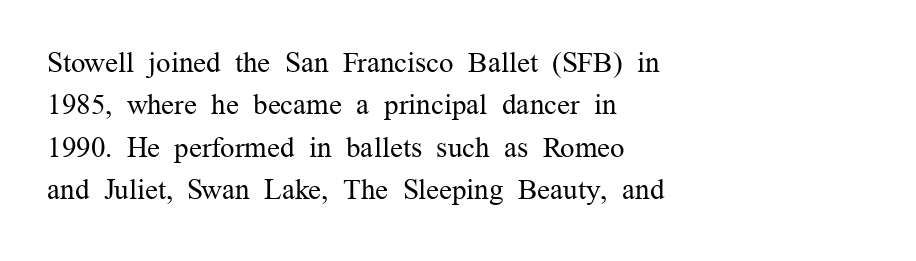
{"serif": "yes", "italic": "no", "bold": "no", "weight": "regular", "width": "normal", "stroke_contrast": "medium", "x_height": "medium", "monospaced": "no", "underline": "no", "align": "left", "line_spacing": "normal", "line_spacing_ratio": 1.46, "letter_spacing": "normal", "letter_spacing_em": 0.0, "glyph_px": 29}
